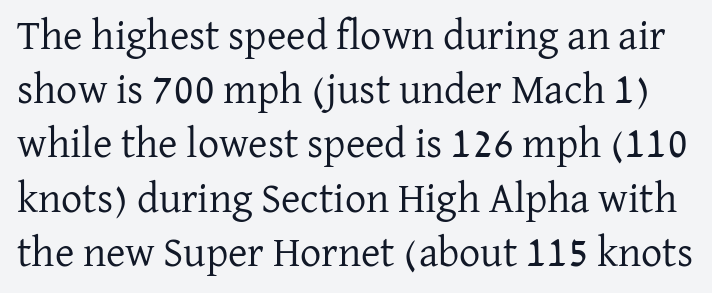
Q: Is the text bold? A: No.
Q: Is the text italic (slanted)? A: No, it is upright.
Q: Is the typeface a serif or a sans-serif typeface? A: Serif.
Q: Is the text underlined? A: No.
Q: Is the spacing between letters normal or unusually wide? A: Normal.
Q: Is the spacing between lines tight, normal or loose? A: Normal.
Q: Width (condensed, normal, or wide)? A: Normal.
Q: Stroke contrast? A: Low.
Q: x-height? A: Medium.
Q: Monospaced? A: No.
